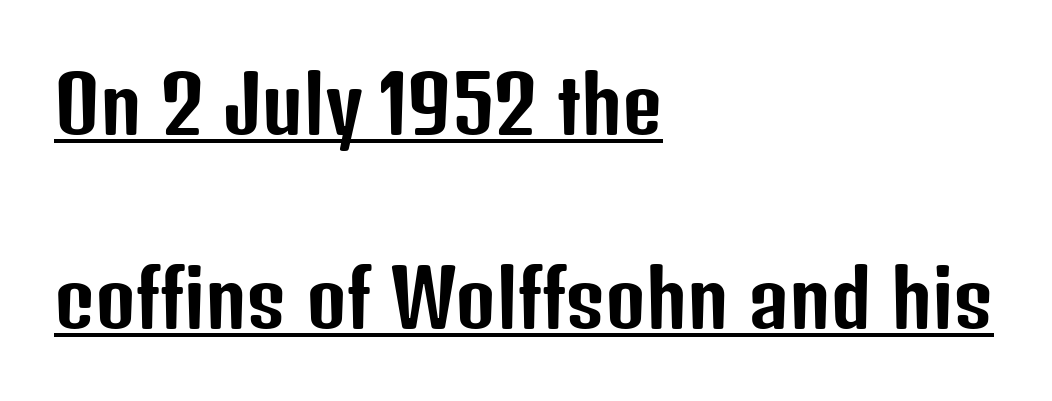
This is the regular roman posture of the typeface. Regarding serifs, this sample does without them. Do the characters align in a grid? No, the font is proportional. How would I describe the line gaps? Wide and relaxed. Does the copy run flush right? No — it runs flush left. Is the letter spacing exaggerated? No — it looks like the ordinary default.
